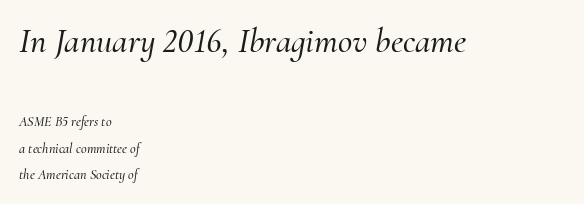
Q: Is the text italic (slanted)? A: Yes, it leans right by about 10 degrees.
Q: Is the typeface a serif or a sans-serif typeface? A: Serif.
Q: Is the text underlined? A: No.
Q: How is the paragraph aligned? A: Left-aligned.
Q: Is the spacing between letters normal or unusually wide? A: Normal.
Q: Which block of text is set in a larger size, the first (top) or the second (bottom)? A: The first (top) one.
Q: Width (condensed, normal, or wide)? A: Normal.
Q: Stroke contrast? A: Medium.
Q: x-height? A: Small.
Q: Monospaced? A: No.
